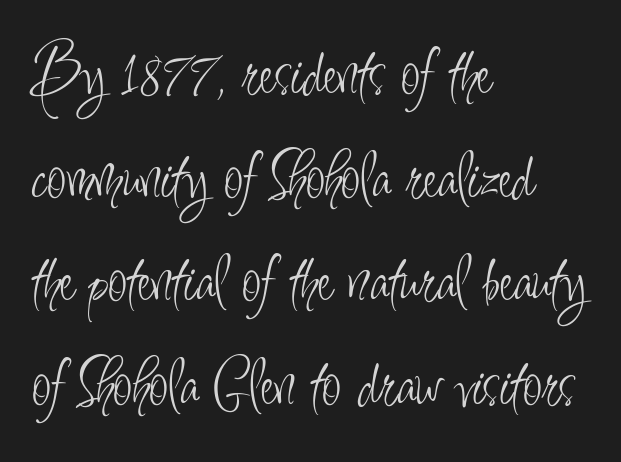
The image shows 70 px light, condensed sans-serif type; set left-aligned, normal line spacing (1.48x), normal letter spacing, not underlined; low stroke contrast and a small x-height.
